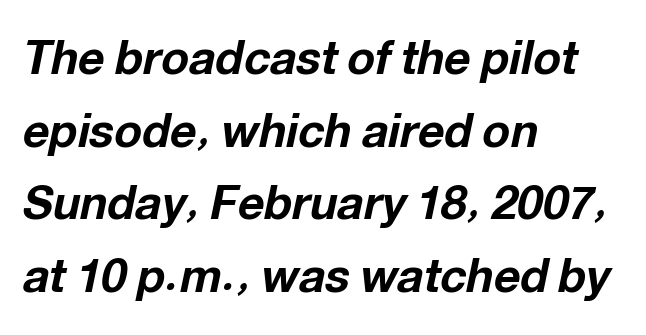
{"italic": "yes", "lean": "right", "slant_degrees": 12, "bold": "yes", "weight": "bold", "width": "normal", "stroke_contrast": "low", "x_height": "medium", "monospaced": "no", "underline": "no", "align": "left", "line_spacing": "normal", "line_spacing_ratio": 1.58, "letter_spacing": "normal", "letter_spacing_em": 0.0, "glyph_px": 46}
